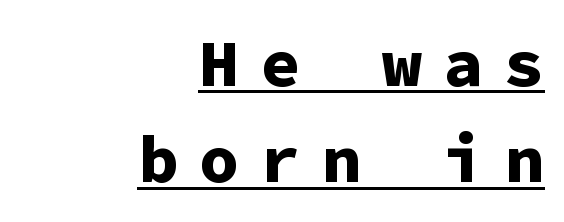
{"serif": "no", "italic": "no", "bold": "yes", "weight": "bold", "width": "normal", "stroke_contrast": "low", "x_height": "medium", "monospaced": "yes", "underline": "yes", "align": "right", "line_spacing": "normal", "line_spacing_ratio": 1.44, "letter_spacing": "wide", "letter_spacing_em": 0.31, "glyph_px": 67}
